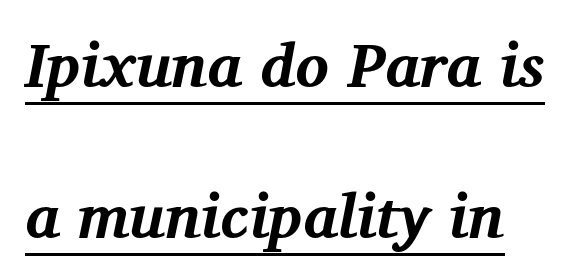
Q: Is the text bold? A: Yes.
Q: Is the text italic (slanted)? A: Yes, it leans right by about 12 degrees.
Q: Is the typeface a serif or a sans-serif typeface? A: Serif.
Q: Is the text underlined? A: Yes.
Q: Is the spacing between letters normal or unusually wide? A: Normal.
Q: Is the spacing between lines tight, normal or loose? A: Loose.
Q: Width (condensed, normal, or wide)? A: Normal.
Q: Stroke contrast? A: Medium.
Q: x-height? A: Medium.
Q: Monospaced? A: No.
